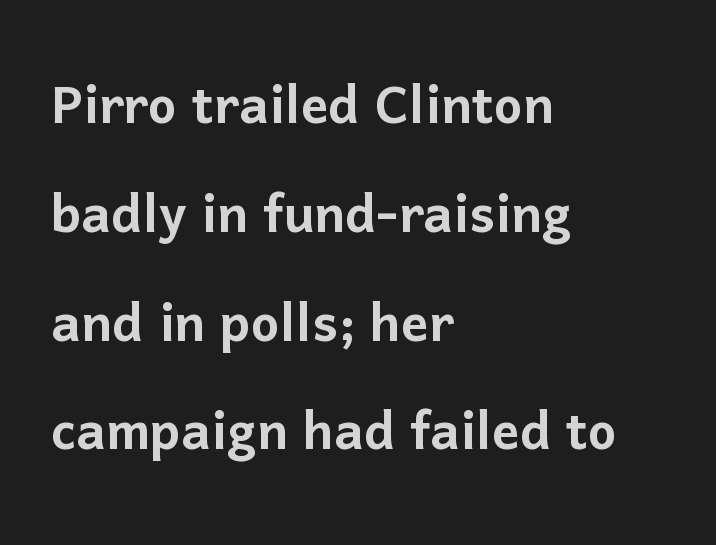
The image shows 68 px sans-serif type, upright; set left-aligned, normal line spacing (1.6x), normal letter spacing, not underlined; low stroke contrast and a medium x-height.
